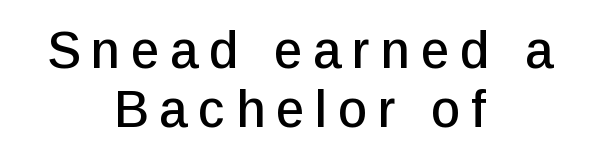
Decoration check: the copy has no underline. Are there feet on the stems? There aren't — it's a sans. Each letter keeps its own natural width here, so spacing adapts to shape. This is roman type, the default non-slanted kind. The tracking jumps out immediately: characters are airy and widely separated.
